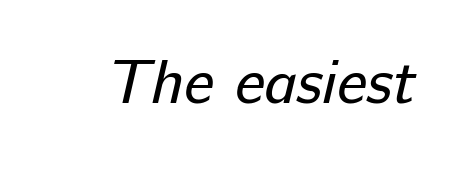
{"serif": "no", "bold": "no", "weight": "regular", "width": "normal", "stroke_contrast": "low", "x_height": "medium", "monospaced": "no", "underline": "no", "letter_spacing": "normal", "letter_spacing_em": 0.0, "glyph_px": 62}
